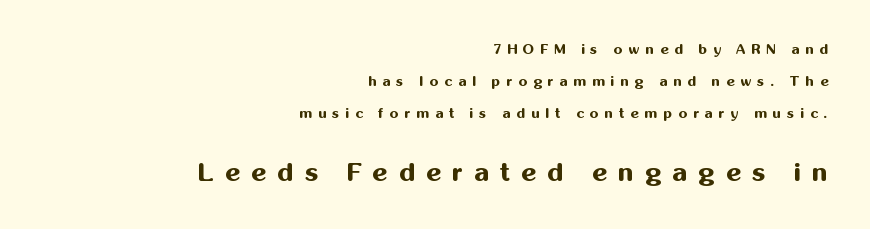
{"italic": "no", "bold": "yes", "underline": "no", "align": "right", "line_spacing": "loose", "line_spacing_ratio": 2.29, "letter_spacing": "wide", "letter_spacing_em": 0.43, "larger_block": "second", "size_ratio": 1.86, "glyph_px": 26}
